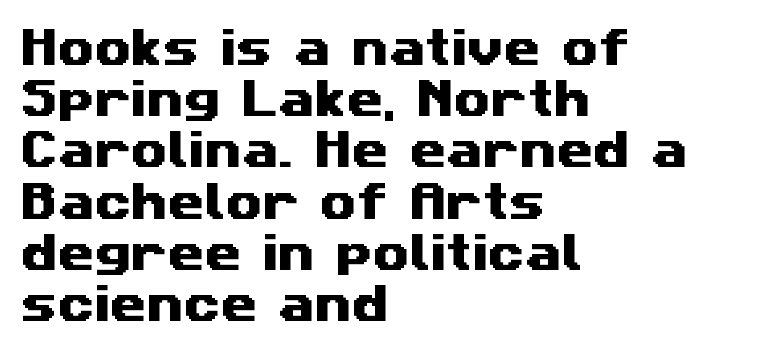
The image shows 42 px wide sans-serif type; set left-aligned, line spacing 1.22x, normal letter spacing, not underlined; medium stroke contrast and a medium x-height.
